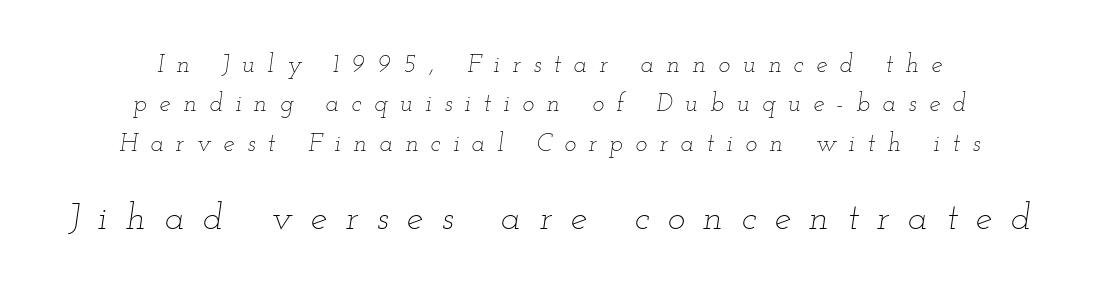
{"italic": "yes", "lean": "right", "slant_degrees": 12, "bold": "no", "weight": "thin", "width": "wide", "stroke_contrast": "low", "x_height": "small", "monospaced": "no", "underline": "no", "align": "center", "line_spacing": "normal", "line_spacing_ratio": 1.58, "letter_spacing": "wide", "letter_spacing_em": 0.5, "larger_block": "second", "size_ratio": 1.48, "glyph_px": 37}
